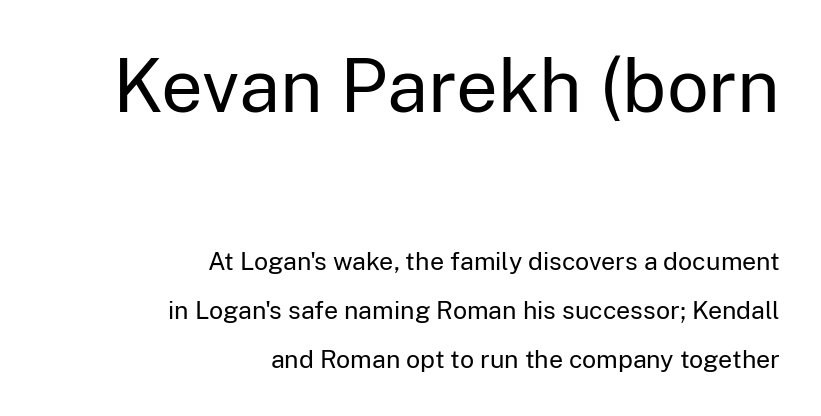
{"serif": "no", "italic": "no", "bold": "no", "weight": "regular", "width": "normal", "stroke_contrast": "low", "x_height": "medium", "monospaced": "no", "underline": "no", "align": "right", "line_spacing": "loose", "line_spacing_ratio": 1.97, "letter_spacing": "normal", "letter_spacing_em": 0.0, "larger_block": "first", "size_ratio": 2.96, "glyph_px": 74}
